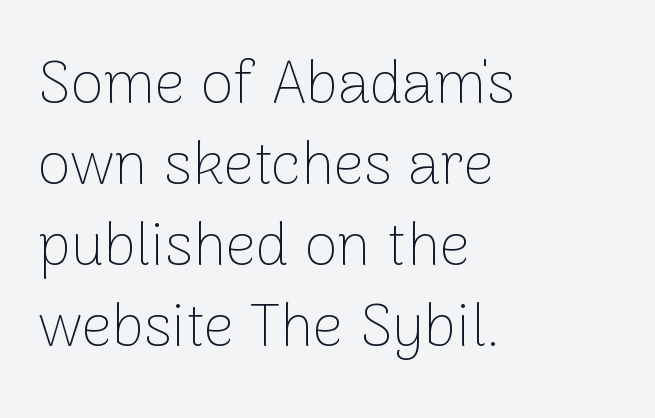
Students, observe: this is what conventionally led text looks like. On a weight scale, this lands at 450 or below. Looks like regular typesetting: each glyph gets only the width it needs. Decoration check: the copy has no underline.
